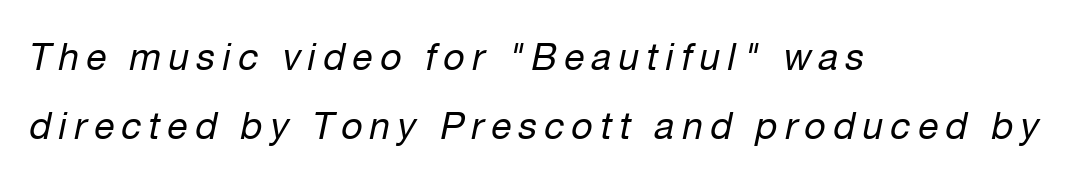
The image shows 37 px regular-weight type, italic (leaning right); set left-aligned, line spacing 1.87x, unusually wide letter spacing (+0.2 em), not underlined; low stroke contrast and a medium x-height.
